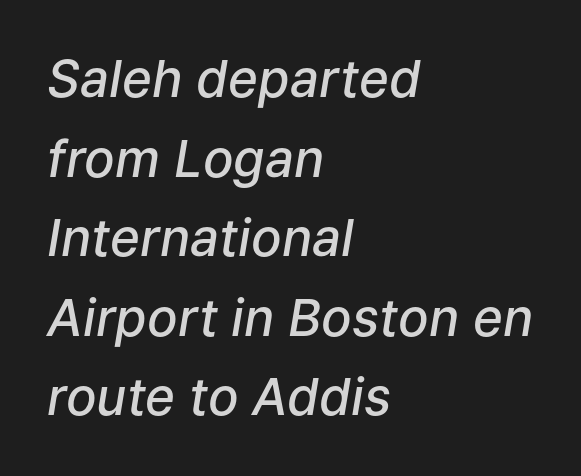
Q: Is the text bold? A: Semi-bold.
Q: Is the text italic (slanted)? A: Yes, it leans right by about 9 degrees.
Q: Is the text underlined? A: No.
Q: How is the paragraph aligned? A: Left-aligned.
Q: Is the spacing between letters normal or unusually wide? A: Normal.
Q: Is the spacing between lines tight, normal or loose? A: Normal.
Q: Width (condensed, normal, or wide)? A: Normal.
Q: Stroke contrast? A: Low.
Q: x-height? A: Medium.
Q: Monospaced? A: No.
